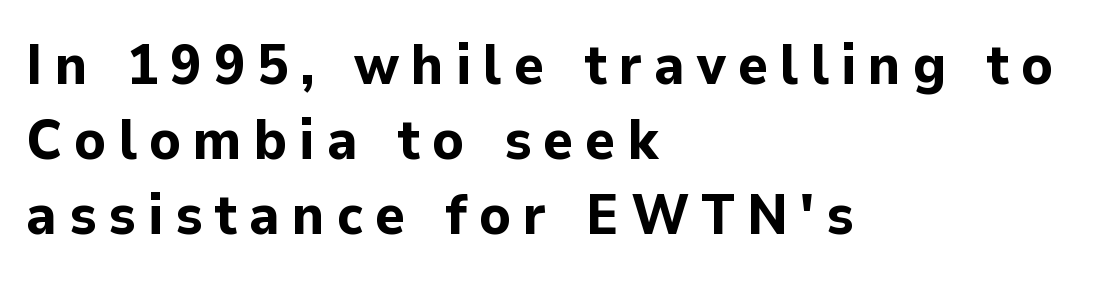
Q: Is the text bold? A: Yes.
Q: Is the text italic (slanted)? A: No, it is upright.
Q: Is the typeface a serif or a sans-serif typeface? A: Sans-serif.
Q: Is the text underlined? A: No.
Q: How is the paragraph aligned? A: Left-aligned.
Q: Is the spacing between letters normal or unusually wide? A: Unusually wide.
Q: Is the spacing between lines tight, normal or loose? A: Normal.
Q: Width (condensed, normal, or wide)? A: Normal.
Q: Stroke contrast? A: Low.
Q: x-height? A: Medium.
Q: Monospaced? A: No.
